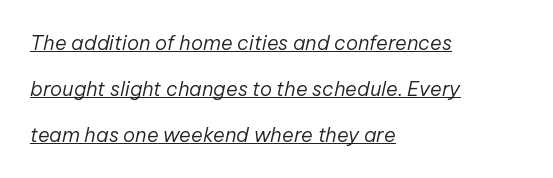
The axis of the letterforms is tilted away from vertical. The lines are quadded left. The vertical gap from one line to the next is large. Tracking value appears to be zero — textbook default spacing. Heaviness? Minimal to ordinary, like unemphasized prose. This rendering features underlined lettering.
